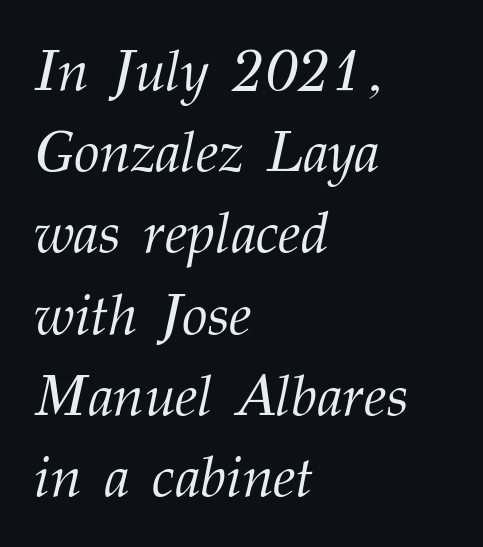
Q: Is the text bold? A: No.
Q: Is the text italic (slanted)? A: Yes, it leans right by about 12 degrees.
Q: Is the typeface a serif or a sans-serif typeface? A: Serif.
Q: Is the text underlined? A: No.
Q: How is the paragraph aligned? A: Left-aligned.
Q: Is the spacing between letters normal or unusually wide? A: Normal.
Q: Is the spacing between lines tight, normal or loose? A: Normal.
Q: Width (condensed, normal, or wide)? A: Normal.
Q: Stroke contrast? A: Medium.
Q: x-height? A: Medium.
Q: Monospaced? A: No.
